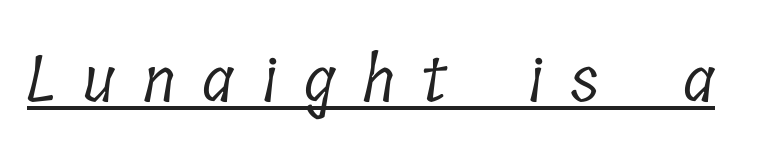
{"serif": "yes", "bold": "no", "weight": "light", "width": "condensed", "stroke_contrast": "low", "x_height": "medium", "monospaced": "no", "underline": "yes", "letter_spacing": "wide", "letter_spacing_em": 0.43, "glyph_px": 64}
